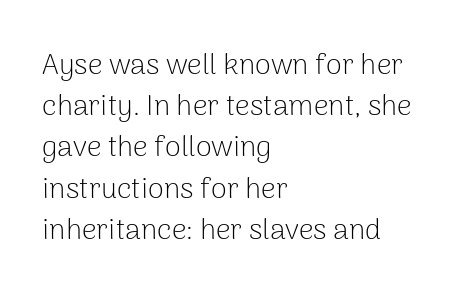
Observe the absence of serifs on each vertical stroke in this sample. Underlining? Definitely not there. Every stem runs plumb, perpendicular to the baseline. The face looks like a standard text weight, possibly lighter. You could call the tracking neutral — neither tight nor loose. In terms of leading, this rendering sits right in the middle.
